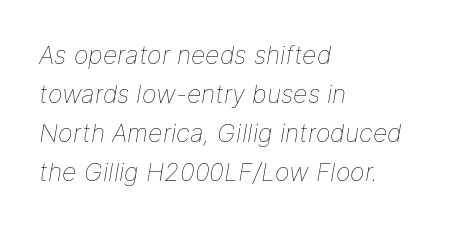
The image shows 25 px text type, italic (leaning right); set left-aligned, normal line spacing (1.56x), normal letter spacing, not underlined.
